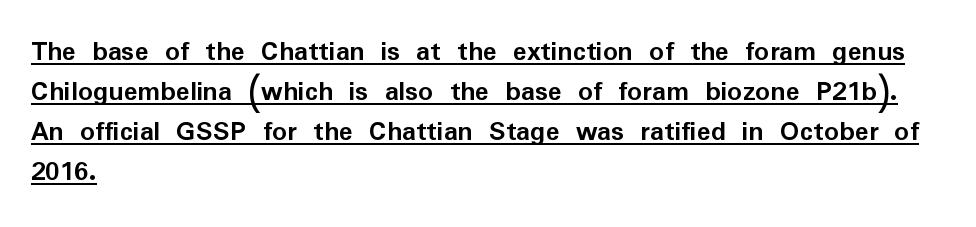
Q: Is the text bold? A: Yes.
Q: Is the text italic (slanted)? A: No, it is upright.
Q: Is the typeface a serif or a sans-serif typeface? A: Sans-serif.
Q: Is the text underlined? A: Yes.
Q: How is the paragraph aligned? A: Left-aligned.
Q: Is the spacing between letters normal or unusually wide? A: Normal.
Q: Is the spacing between lines tight, normal or loose? A: Normal.
Q: Width (condensed, normal, or wide)? A: Normal.
Q: Stroke contrast? A: Low.
Q: x-height? A: Medium.
Q: Monospaced? A: No.
